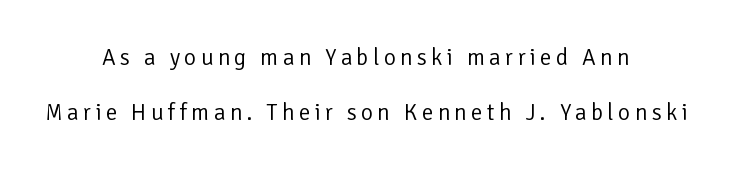
The passage shown is not bold in any degree. Check the space under the baseline: it is left empty. A roman cut, with each character standing at attention. The lines are quadded center. The designer dialed line spacing up above the default.
